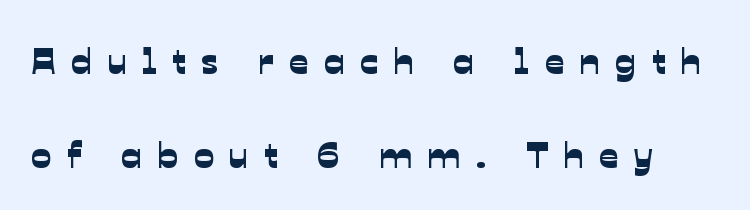
You could only call the tracking loose — the letters float apart. Letters rest on an invisible, unmarked baseline. The letters advance in unequal steps, a hallmark of proportional type. In terms of letterform style, serifs are entirely absent.
